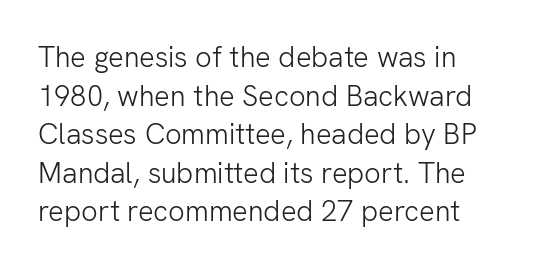
{"serif": "no", "italic": "no", "bold": "no", "weight": "light", "width": "normal", "stroke_contrast": "low", "x_height": "medium", "monospaced": "no", "underline": "no", "align": "left", "line_spacing": "normal", "line_spacing_ratio": 1.33, "letter_spacing": "normal", "letter_spacing_em": 0.0, "glyph_px": 29}
